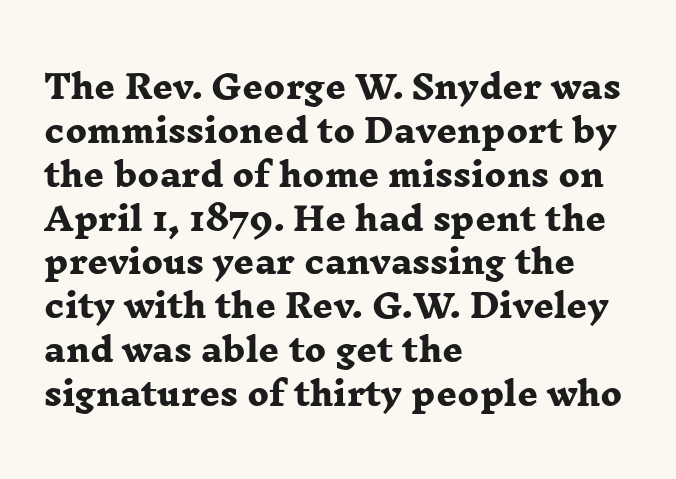
{"serif": "yes", "bold": "yes", "weight": "heavy", "width": "wide", "stroke_contrast": "low", "x_height": "medium", "monospaced": "no", "underline": "no", "align": "left", "line_spacing": "normal", "line_spacing_ratio": 1.37, "letter_spacing": "normal", "letter_spacing_em": 0.0, "glyph_px": 32}
